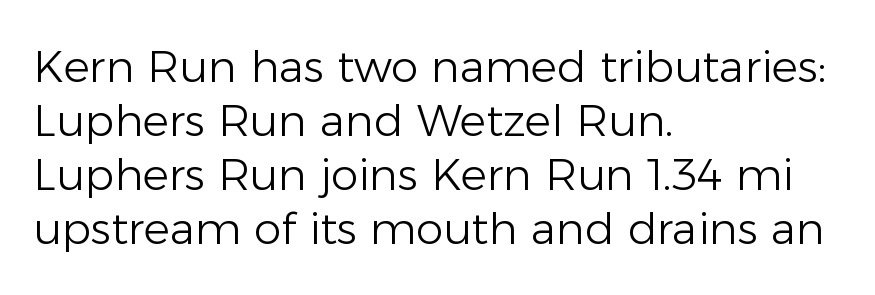
The image shows 44 px light sans-serif type, upright; set left-aligned, line spacing 1.23x, normal letter spacing, not underlined; low stroke contrast and a medium x-height.
